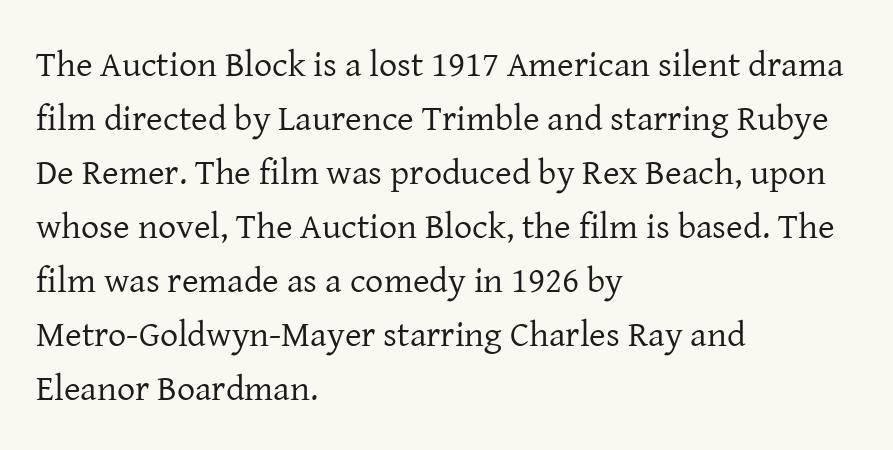
{"serif": "yes", "italic": "no", "bold": "no", "weight": "regular", "width": "normal", "stroke_contrast": "low", "x_height": "medium", "monospaced": "no", "underline": "no", "align": "left", "line_spacing": "normal", "line_spacing_ratio": 1.5, "letter_spacing": "normal", "letter_spacing_em": 0.0, "glyph_px": 36}
